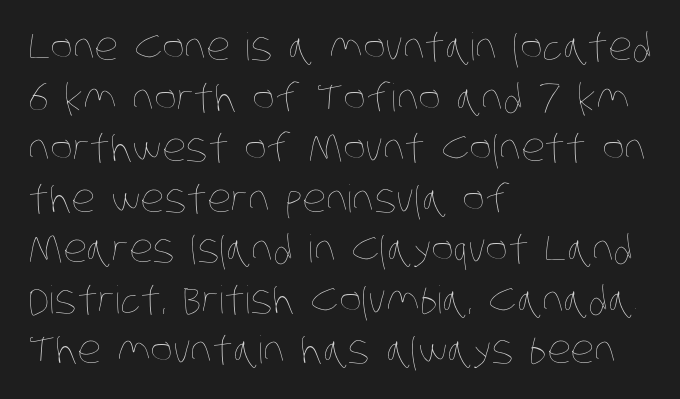
Beneath every word, the page is bare. Rows of type keep a routine distance in the vertical direction. Caption: standard tracking, unaltered. No chunkiness to these letters — they're not bold. A classic flush-left, rag-right setting is used for this passage.
